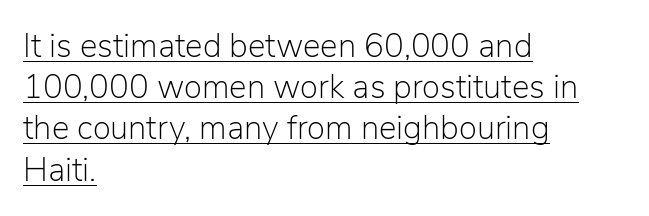
The text was rendered using a sans face with plain stroke endings. These lines are set flush left with a ragged right edge. In terms of leading, this rendering sits right in the middle. The passage shown has conventional tracking throughout.
